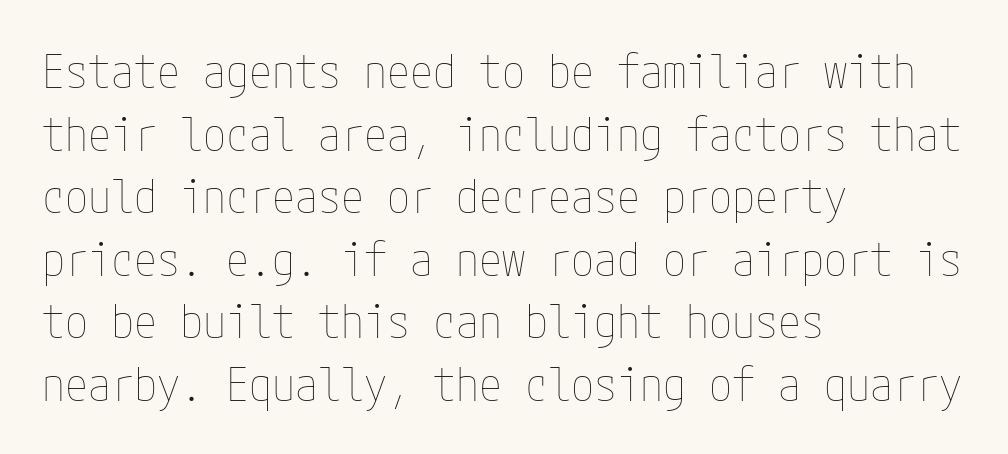
The block of text has a typical density, with ordinary space between rows. The lines in this sample share a left origin and differ only in where they stop. The letters stand straight up with perfectly vertical stems. Quick note: underline off. The characters are drawn with everyday or finer stroke widths.
